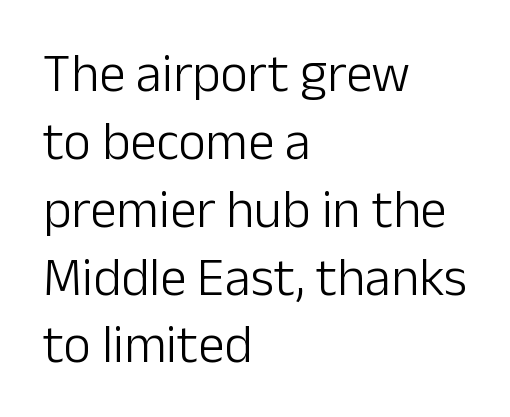
{"serif": "no", "italic": "no", "bold": "no", "weight": "light", "width": "normal", "stroke_contrast": "low", "x_height": "medium", "monospaced": "no", "underline": "no", "align": "left", "line_spacing": "normal", "line_spacing_ratio": 1.28, "letter_spacing": "normal", "letter_spacing_em": 0.0, "glyph_px": 53}
